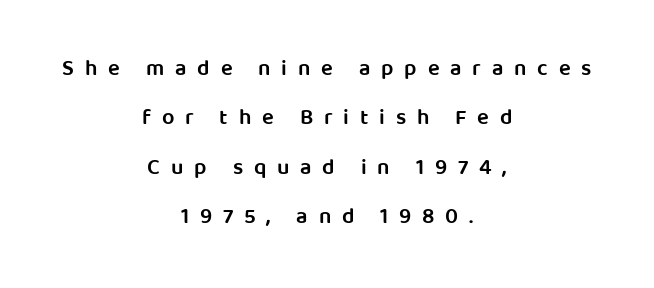
The image shows 22 px text type, upright; set centered, loose line spacing (2.24x), unusually wide letter spacing (+0.49 em), not underlined.
